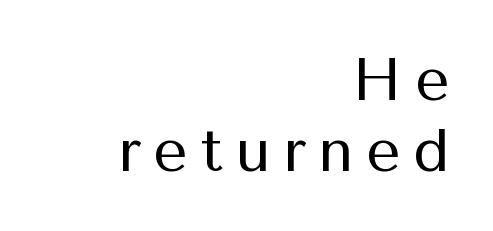
The image shows 60 px regular-weight sans-serif type, upright; set right-aligned, line spacing 1.19x, unusually wide letter spacing (+0.21 em), not underlined; medium stroke contrast and a medium x-height.
